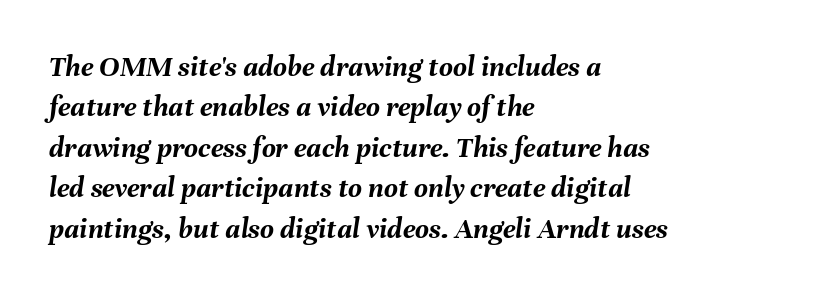
The image shows 30 px semibold type, italic (leaning right); set left-aligned, normal line spacing (1.35x), normal letter spacing, not underlined; medium stroke contrast and a medium x-height.
